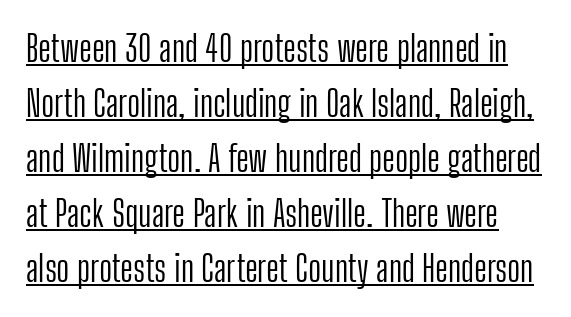
Q: Is the text bold? A: No.
Q: Is the text italic (slanted)? A: No, it is upright.
Q: Is the typeface a serif or a sans-serif typeface? A: Sans-serif.
Q: Is the text underlined? A: Yes.
Q: Is the spacing between letters normal or unusually wide? A: Normal.
Q: Is the spacing between lines tight, normal or loose? A: Normal.
Q: Width (condensed, normal, or wide)? A: Condensed.
Q: Stroke contrast? A: Low.
Q: x-height? A: Medium.
Q: Monospaced? A: No.
